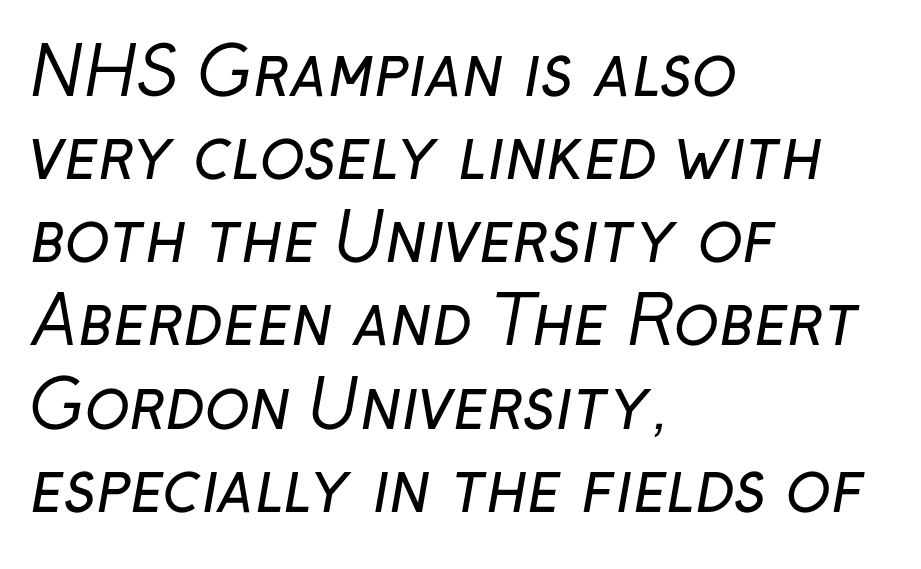
Q: Is the text bold? A: No.
Q: Is the typeface a serif or a sans-serif typeface? A: Sans-serif.
Q: Is the text underlined? A: No.
Q: How is the paragraph aligned? A: Left-aligned.
Q: Is the spacing between letters normal or unusually wide? A: Normal.
Q: Is the spacing between lines tight, normal or loose? A: Normal.
Q: Width (condensed, normal, or wide)? A: Normal.
Q: Stroke contrast? A: Low.
Q: x-height? A: Medium.
Q: Monospaced? A: No.
